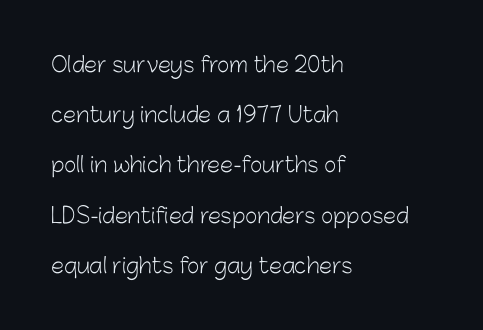
{"italic": "no", "bold": "no", "underline": "no", "align": "left", "line_spacing": "loose", "line_spacing_ratio": 2.39, "letter_spacing": "normal", "letter_spacing_em": 0.0, "glyph_px": 21}
